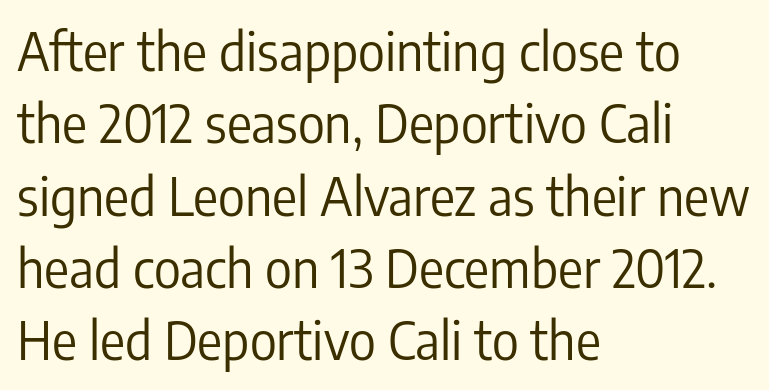
There is no visible air inserted between adjacent glyphs. Posture: straight, roman, zero tilt. The text was rendered using a sans face with plain stroke endings. Nothing heavy about these letters — not bold at all. The designer left line spacing at the default.
